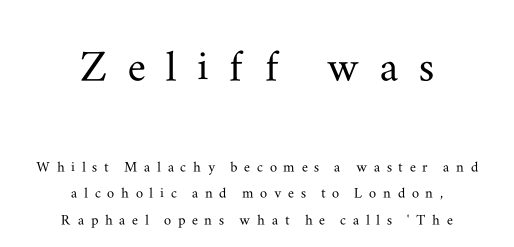
The image shows 54 px wide serif type, upright; set centered, normal line spacing (1.46x), unusually wide letter spacing (+0.37 em), not underlined; the first (top) block is 3.0x larger; medium stroke contrast and a small x-height.
